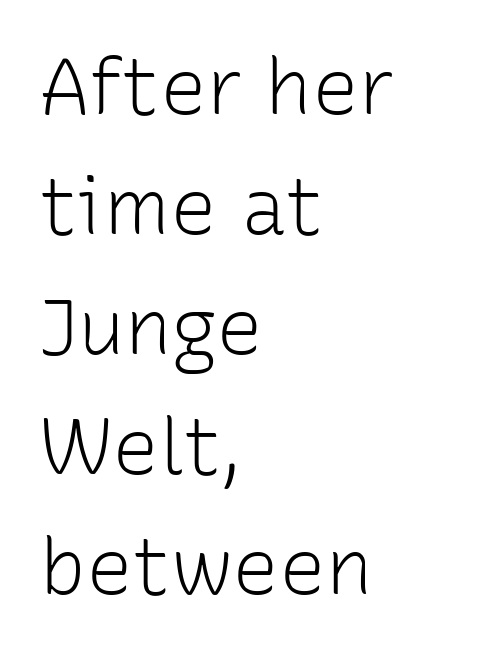
Layout note: lines flush left. Style check: upright. Each word holds together tightly as a unit, with standard inter-letter gaps. Baseline-to-baseline distance is the conventional proportion of letter height. A light-to-regular cut is what we see here.
